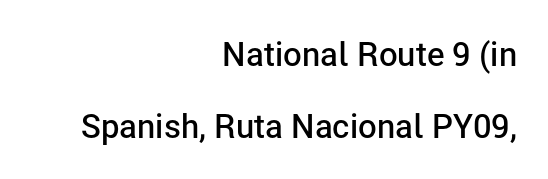
Q: Is the text bold? A: Semi-bold.
Q: Is the text italic (slanted)? A: No, it is upright.
Q: Is the typeface a serif or a sans-serif typeface? A: Sans-serif.
Q: Is the text underlined? A: No.
Q: How is the paragraph aligned? A: Right-aligned.
Q: Is the spacing between letters normal or unusually wide? A: Normal.
Q: Is the spacing between lines tight, normal or loose? A: Loose.
Q: Width (condensed, normal, or wide)? A: Normal.
Q: Stroke contrast? A: Low.
Q: x-height? A: Medium.
Q: Monospaced? A: No.
